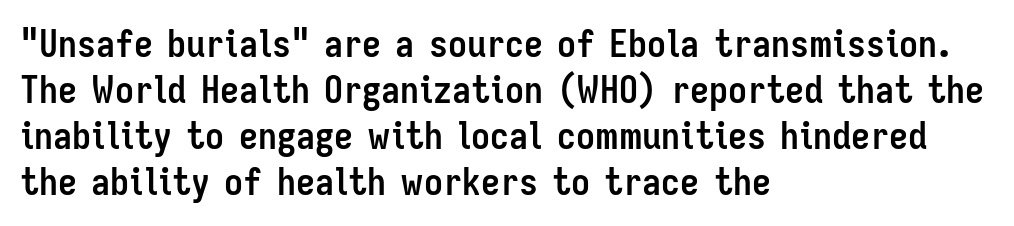
Just letters on the line, the space beneath them empty. Default kerning and tracking; the words read as compact shapes. Notice how thick the strokes are: this is what a full bold looks like. The passage shown is typed in a proportional face where columns would drift. The designer went with a sans here, leaving each stem footless. These lines were composed using upright roman letters.
